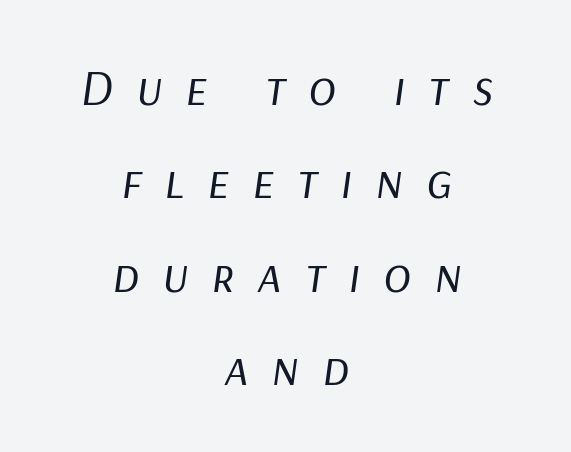
Q: Is the text bold? A: No.
Q: Is the text italic (slanted)? A: Yes, it leans right by about 9 degrees.
Q: Is the text underlined? A: No.
Q: How is the paragraph aligned? A: Centered.
Q: Is the spacing between letters normal or unusually wide? A: Unusually wide.
Q: Width (condensed, normal, or wide)? A: Normal.
Q: Stroke contrast? A: Low.
Q: x-height? A: Medium.
Q: Monospaced? A: No.
